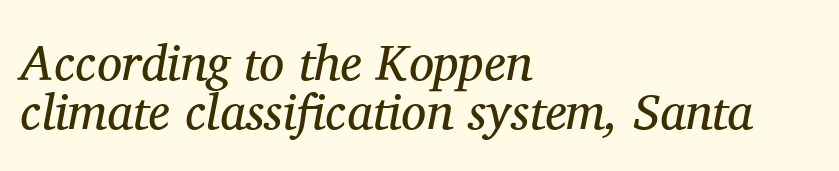
The image shows 50 px regular-weight serif type, italic (leaning right); set left-aligned, tight line spacing (0.98x), normal letter spacing, not underlined; medium stroke contrast and a medium x-height.
